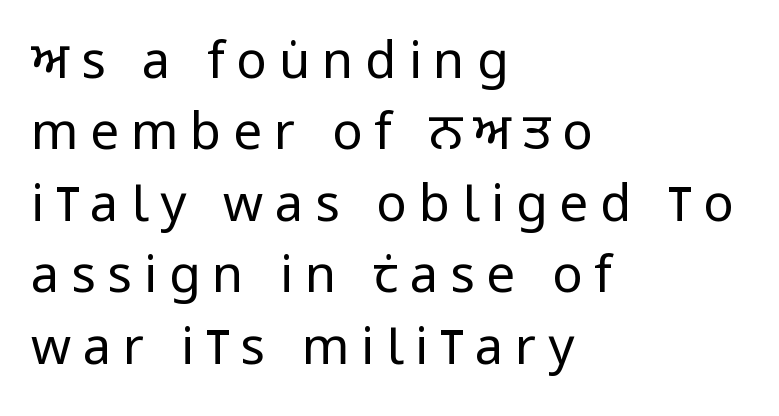
Horizontal alignment here is leftward, the default for most running prose. Posture: vertical. Underline: absent. The type is letterspaced generously, with wide tracking. The face used here is proportionally spaced, like ordinary book or web type. Think standard paragraph weight, or any step lighter than that.
